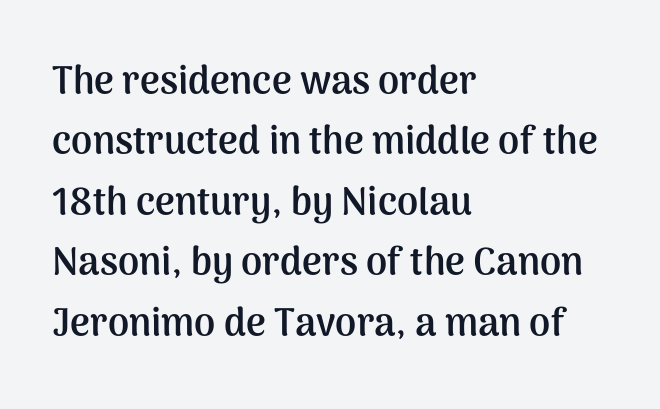
Q: Is the text bold? A: Yes.
Q: Is the text italic (slanted)? A: No, it is upright.
Q: Is the typeface a serif or a sans-serif typeface? A: Sans-serif.
Q: Is the text underlined? A: No.
Q: How is the paragraph aligned? A: Left-aligned.
Q: Is the spacing between letters normal or unusually wide? A: Normal.
Q: Is the spacing between lines tight, normal or loose? A: Normal.
Q: Width (condensed, normal, or wide)? A: Normal.
Q: Stroke contrast? A: Medium.
Q: x-height? A: Medium.
Q: Monospaced? A: No.
